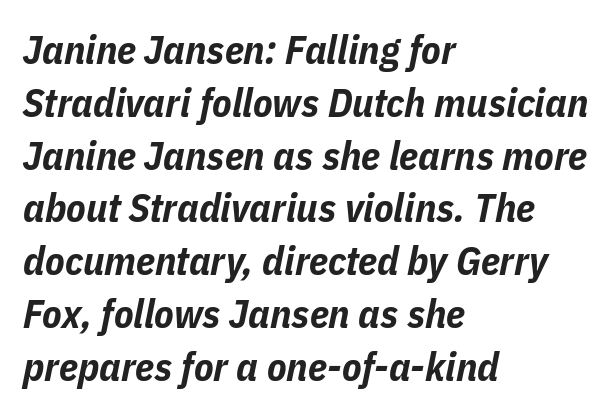
The image shows 40 px bold, condensed type, italic (leaning right); set left-aligned, normal line spacing (1.32x), normal letter spacing, not underlined; low stroke contrast and a medium x-height.
